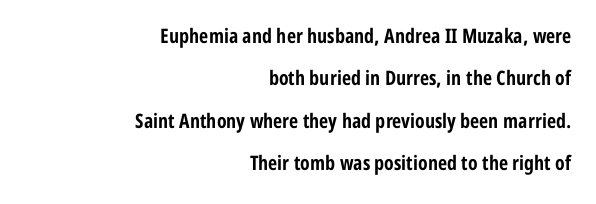
{"italic": "no", "bold": "yes", "underline": "no", "align": "right", "line_spacing": "loose", "line_spacing_ratio": 2.12, "letter_spacing": "normal", "letter_spacing_em": 0.0, "glyph_px": 20}
